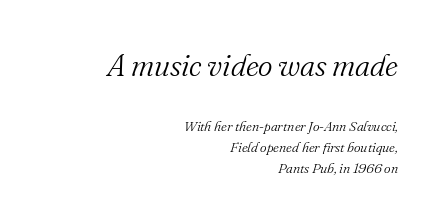
Q: Is the text bold? A: No.
Q: Is the text italic (slanted)? A: Yes, it leans right by about 16 degrees.
Q: Is the typeface a serif or a sans-serif typeface? A: Serif.
Q: Is the text underlined? A: No.
Q: How is the paragraph aligned? A: Right-aligned.
Q: Is the spacing between letters normal or unusually wide? A: Normal.
Q: Is the spacing between lines tight, normal or loose? A: Normal.
Q: Which block of text is set in a larger size, the first (top) or the second (bottom)? A: The first (top) one.
Q: Width (condensed, normal, or wide)? A: Normal.
Q: Stroke contrast? A: Medium.
Q: x-height? A: Small.
Q: Monospaced? A: No.
